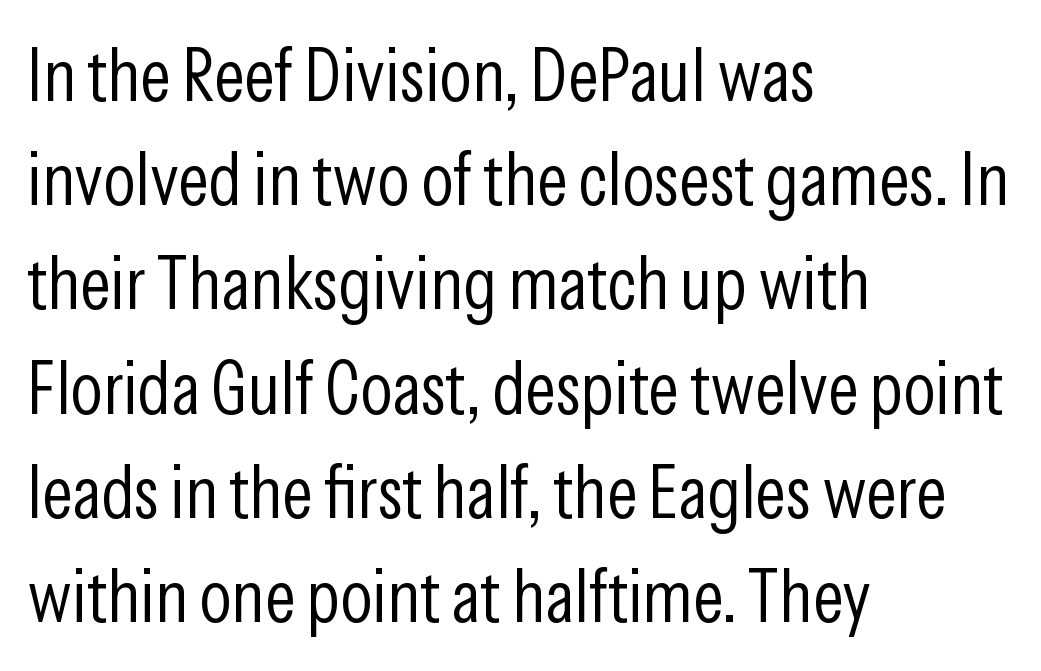
Q: Is the text bold? A: No.
Q: Is the text italic (slanted)? A: No, it is upright.
Q: Is the typeface a serif or a sans-serif typeface? A: Sans-serif.
Q: Is the text underlined? A: No.
Q: How is the paragraph aligned? A: Left-aligned.
Q: Is the spacing between letters normal or unusually wide? A: Normal.
Q: Is the spacing between lines tight, normal or loose? A: Normal.
Q: Width (condensed, normal, or wide)? A: Condensed.
Q: Stroke contrast? A: Low.
Q: x-height? A: Medium.
Q: Monospaced? A: No.
